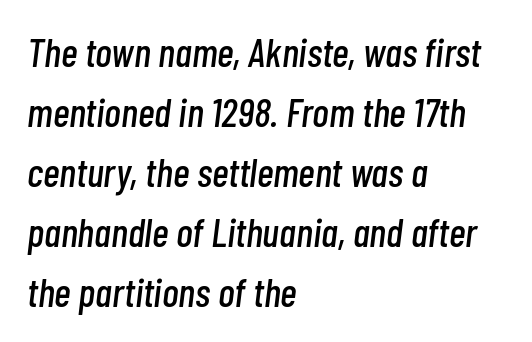
{"italic": "yes", "lean": "right", "slant_degrees": 7, "width": "condensed", "stroke_contrast": "low", "x_height": "medium", "monospaced": "no", "underline": "no", "align": "left", "line_spacing": "normal", "line_spacing_ratio": 1.5, "letter_spacing": "normal", "letter_spacing_em": 0.0, "glyph_px": 40}
